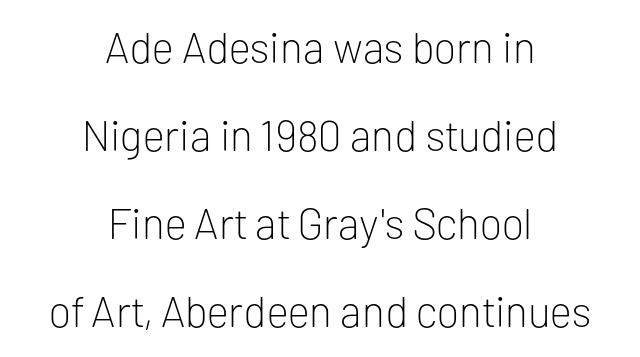
The image shows 43 px light sans-serif type, upright; set centered, loose line spacing (2.05x), normal letter spacing, not underlined; low stroke contrast and a medium x-height.
